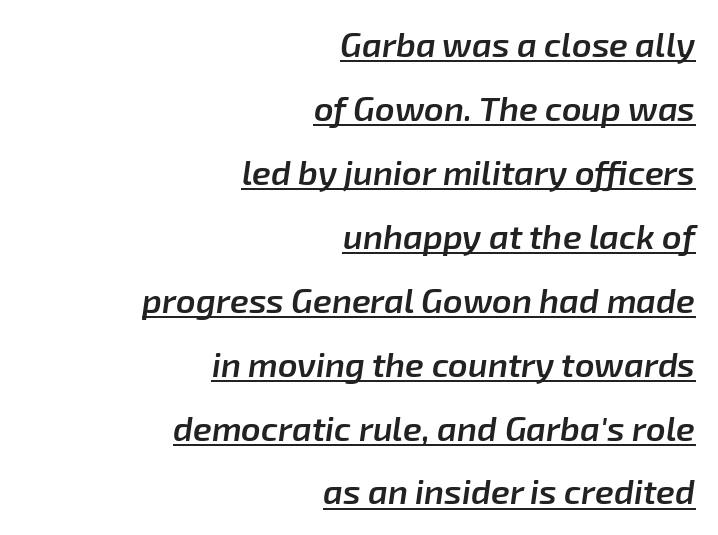
The image shows 34 px semibold type, italic (leaning right); set right-aligned, line spacing 1.88x, normal letter spacing, underlined; low stroke contrast and a medium x-height.
